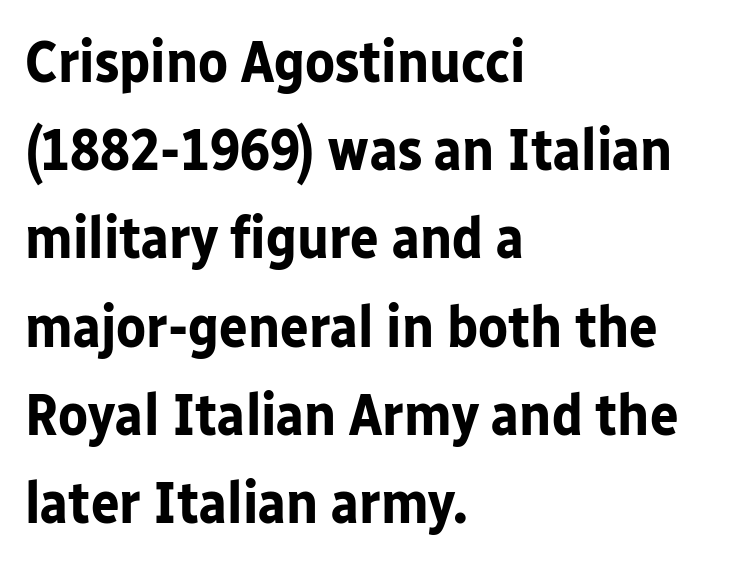
The image shows 60 px bold sans-serif type, upright; set left-aligned, normal line spacing (1.47x), normal letter spacing, not underlined; low stroke contrast and a medium x-height.
